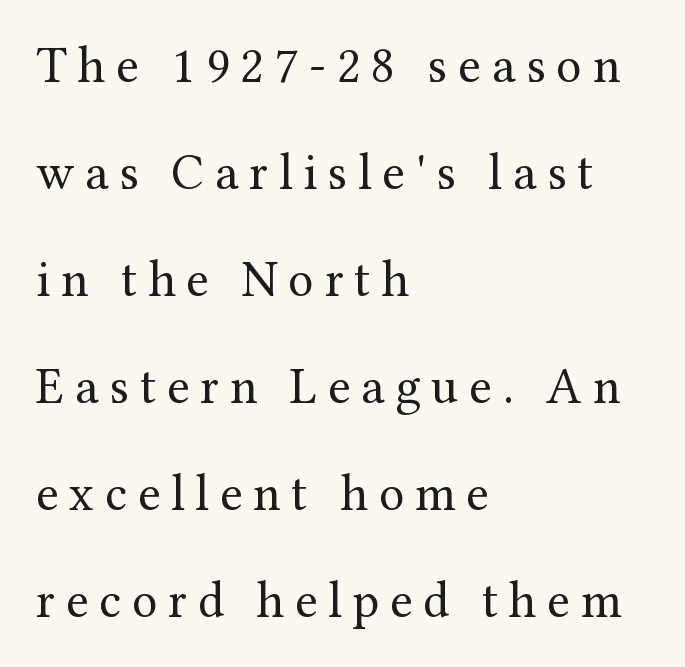
Q: Is the text bold? A: No.
Q: Is the text italic (slanted)? A: No, it is upright.
Q: Is the typeface a serif or a sans-serif typeface? A: Serif.
Q: Is the text underlined? A: No.
Q: How is the paragraph aligned? A: Left-aligned.
Q: Is the spacing between letters normal or unusually wide? A: Unusually wide.
Q: Is the spacing between lines tight, normal or loose? A: Loose.
Q: Width (condensed, normal, or wide)? A: Normal.
Q: Stroke contrast? A: Medium.
Q: x-height? A: Medium.
Q: Monospaced? A: No.
